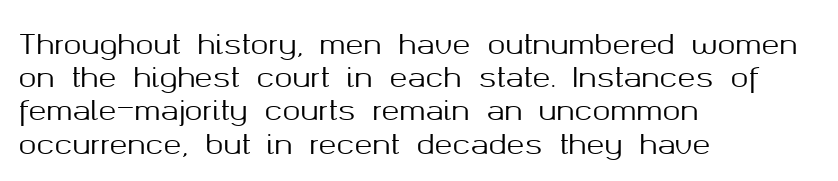
The image shows 27 px text type, upright; set left-aligned, line spacing 1.23x, normal letter spacing, not underlined.
